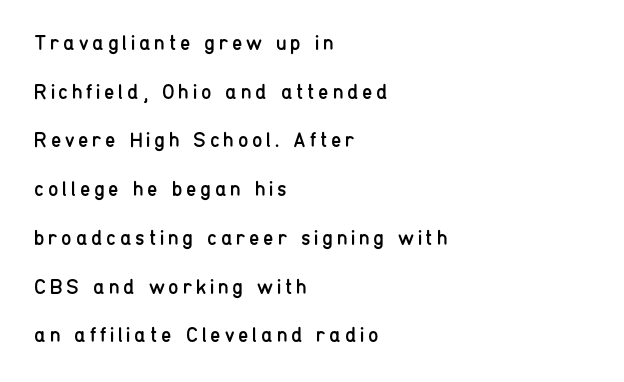
Notice how the passage keeps a crisp vertical edge on the left only. The font sits on the lighter half of the weight spectrum, regular included. In terms of leading, this rendering errs on the spacious side. The words here are not underlined. Italic? Not at all — the glyphs are vertical.
